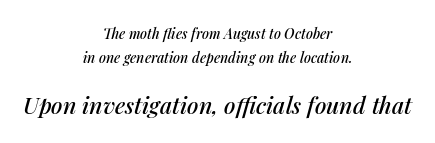
Q: Is the text italic (slanted)? A: Yes, it leans right by about 14 degrees.
Q: Is the text underlined? A: No.
Q: How is the paragraph aligned? A: Centered.
Q: Is the spacing between letters normal or unusually wide? A: Normal.
Q: Is the spacing between lines tight, normal or loose? A: Normal.
Q: Which block of text is set in a larger size, the first (top) or the second (bottom)? A: The second (bottom) one.
